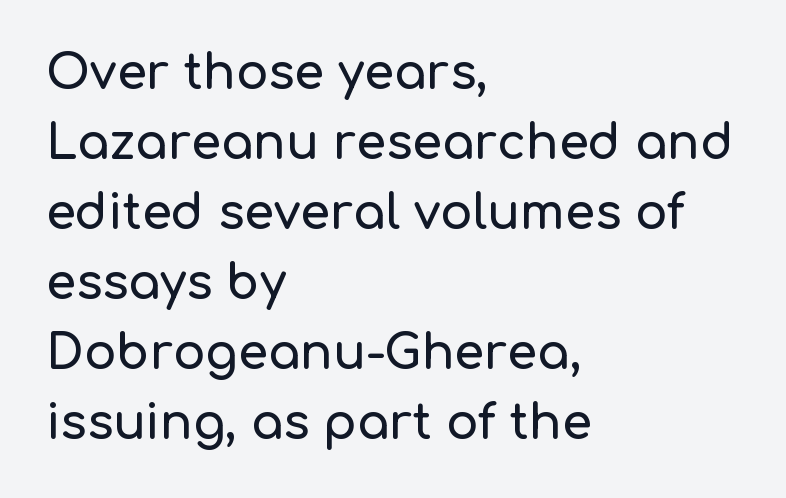
The space beneath each line is pristine and unruled. You could not count columns in this text — the font is proportionally spaced. The tracking reads as untouched default to a designer's eye. In terms of leading, this rendering sits right in the middle. These lines are composed in type without serifs.
